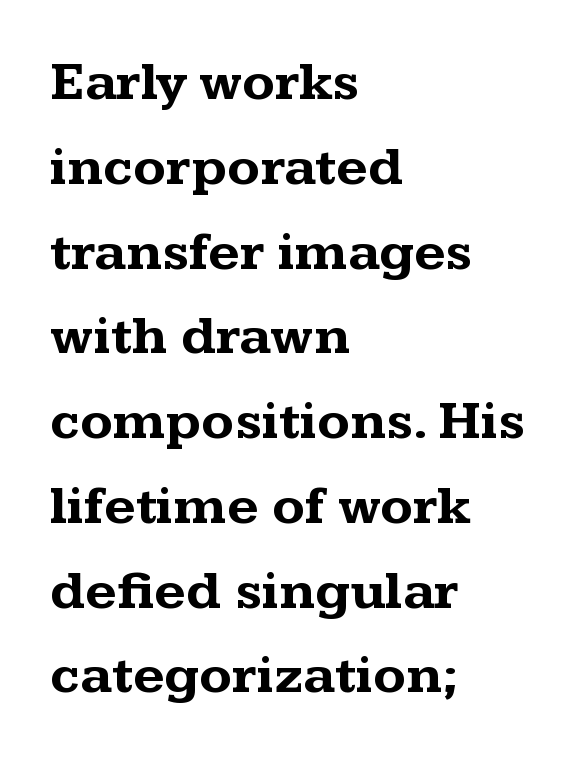
Q: Is the text bold? A: Yes.
Q: Is the text italic (slanted)? A: No, it is upright.
Q: Is the typeface a serif or a sans-serif typeface? A: Serif.
Q: Is the text underlined? A: No.
Q: How is the paragraph aligned? A: Left-aligned.
Q: Is the spacing between letters normal or unusually wide? A: Normal.
Q: Is the spacing between lines tight, normal or loose? A: Normal.
Q: Width (condensed, normal, or wide)? A: Wide.
Q: Stroke contrast? A: Medium.
Q: x-height? A: Medium.
Q: Monospaced? A: No.
